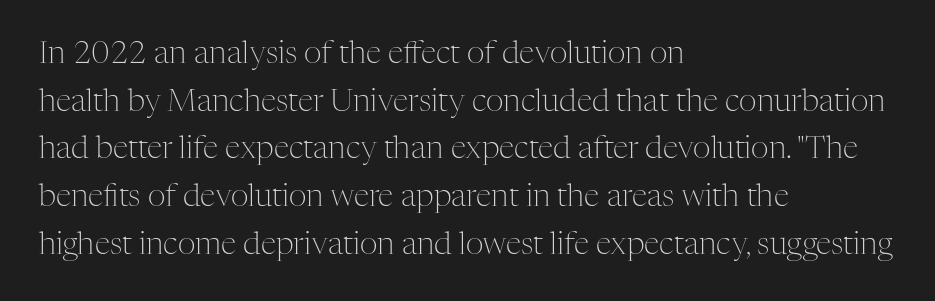
Q: Is the text bold? A: No.
Q: Is the text italic (slanted)? A: No, it is upright.
Q: Is the typeface a serif or a sans-serif typeface? A: Serif.
Q: Is the text underlined? A: No.
Q: How is the paragraph aligned? A: Left-aligned.
Q: Is the spacing between letters normal or unusually wide? A: Normal.
Q: Is the spacing between lines tight, normal or loose? A: Normal.
Q: Width (condensed, normal, or wide)? A: Normal.
Q: Stroke contrast? A: Medium.
Q: x-height? A: Medium.
Q: Monospaced? A: No.
